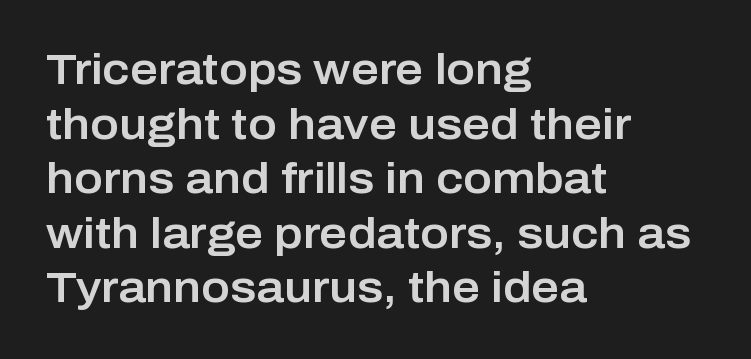
The passage shown is typed in a proportional face where columns would drift. This is roman type, the default non-slanted kind. Nothing unusual about the tracking: characters are spaced as the font intends. Regarding serifs, this sample does without them. Words float on clear page, feet unadorned. The lines in this sample share a left origin and differ only in where they stop.
